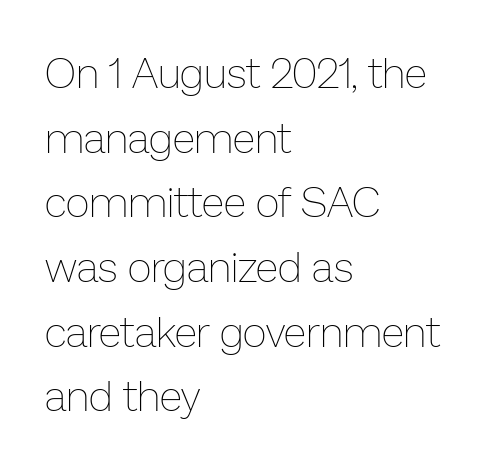
The gap between lines stays unmarked. Looks like regular typesetting: each glyph gets only the width it needs. No letter is thick-stroked: the sample isn't bold. In terms of letterspacing, this is plain default setting.
